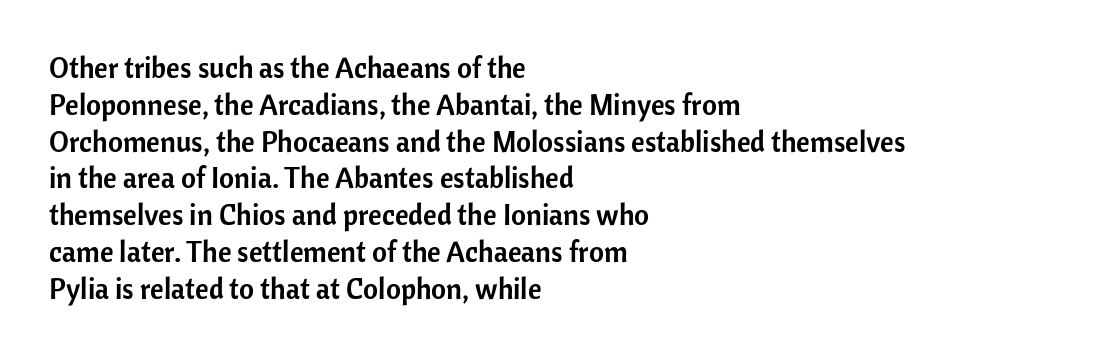
{"serif": "no", "italic": "no", "width": "normal", "stroke_contrast": "low", "x_height": "medium", "monospaced": "no", "underline": "no", "align": "left", "line_spacing": "normal", "line_spacing_ratio": 1.27, "letter_spacing": "normal", "letter_spacing_em": 0.0, "glyph_px": 29}
